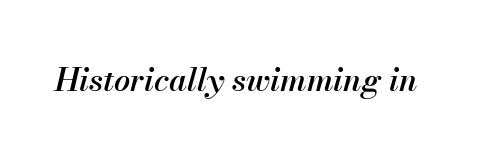
{"italic": "yes", "lean": "right", "slant_degrees": 13, "bold": "semi", "weight": "semibold", "width": "normal", "stroke_contrast": "medium", "x_height": "small", "monospaced": "no", "underline": "no", "letter_spacing": "normal", "letter_spacing_em": 0.0, "glyph_px": 32}
